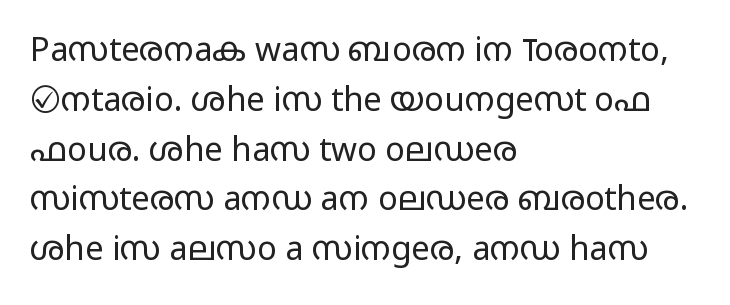
The image shows 33 px light, wide sans-serif type, upright; set left-aligned, normal line spacing (1.51x), normal letter spacing, not underlined; low stroke contrast and a medium x-height.
